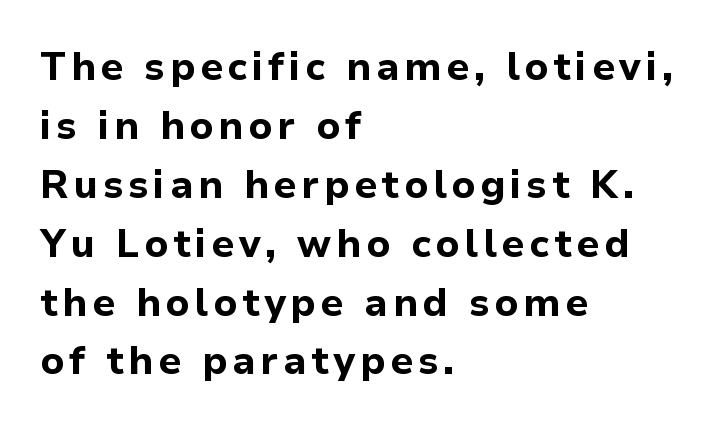
Q: Is the text bold? A: Yes.
Q: Is the text italic (slanted)? A: No, it is upright.
Q: Is the typeface a serif or a sans-serif typeface? A: Sans-serif.
Q: Is the text underlined? A: No.
Q: How is the paragraph aligned? A: Left-aligned.
Q: Is the spacing between lines tight, normal or loose? A: Normal.
Q: Width (condensed, normal, or wide)? A: Normal.
Q: Stroke contrast? A: Low.
Q: x-height? A: Medium.
Q: Monospaced? A: No.
